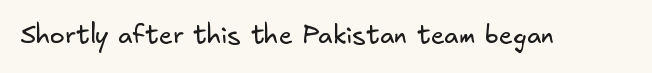
Q: Is the text bold? A: No.
Q: Is the text underlined? A: No.
Q: Is the spacing between letters normal or unusually wide? A: Normal.
